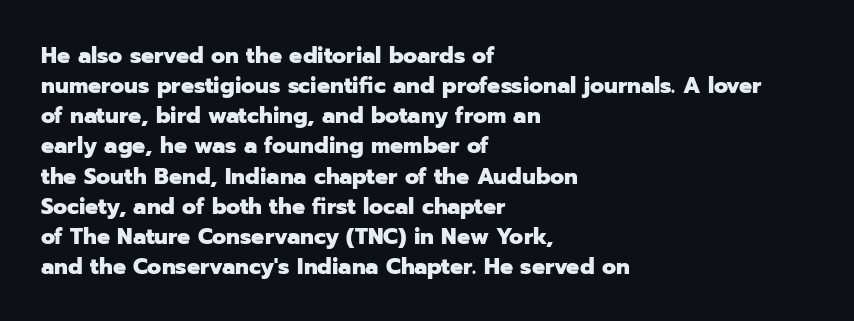
Does extra space separate the letters? No, they use regular spacing. The passage is arranged the way most books set body copy — flush left. Successive baselines arrive at the customary interval. Posture: upright roman. Is the type bold? Yes — the strokes are clearly thick and heavy.
